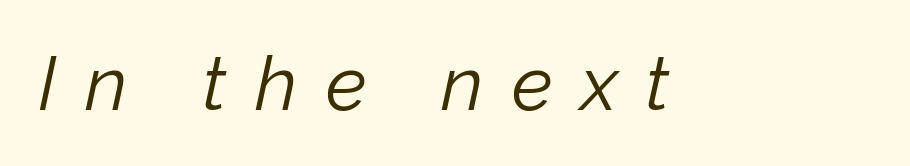
{"italic": "yes", "lean": "right", "slant_degrees": 12, "bold": "no", "weight": "light", "width": "normal", "stroke_contrast": "low", "x_height": "medium", "monospaced": "no", "underline": "no", "letter_spacing": "wide", "letter_spacing_em": 0.37, "glyph_px": 76}
